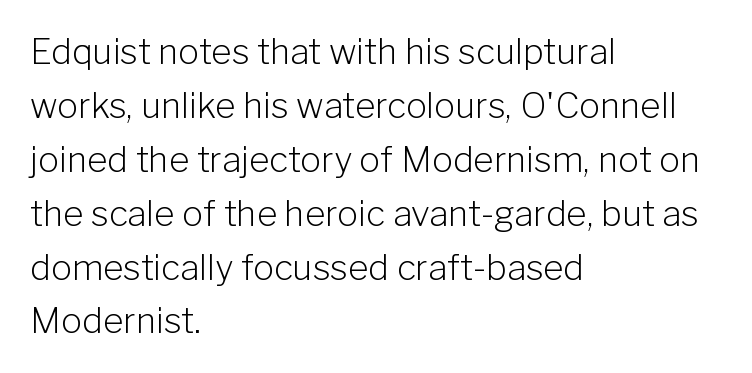
{"serif": "no", "italic": "no", "bold": "no", "weight": "light", "width": "normal", "stroke_contrast": "low", "x_height": "medium", "monospaced": "no", "underline": "no", "align": "left", "line_spacing": "normal", "line_spacing_ratio": 1.54, "letter_spacing": "normal", "letter_spacing_em": 0.0, "glyph_px": 35}
